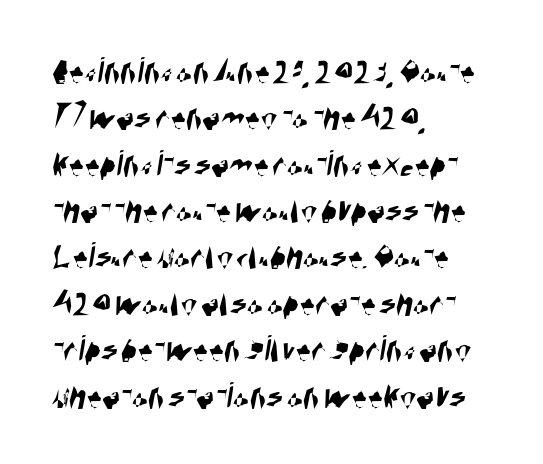
The image shows 38 px condensed sans-serif type; set left-aligned, line spacing 1.22x, normal letter spacing, not underlined; high stroke contrast and a large x-height.
